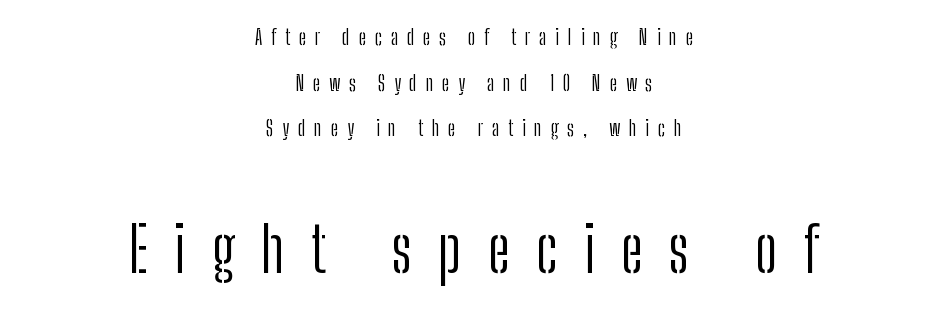
Q: Is the text bold? A: No.
Q: Is the text italic (slanted)? A: No, it is upright.
Q: Is the typeface a serif or a sans-serif typeface? A: Sans-serif.
Q: Is the text underlined? A: No.
Q: How is the paragraph aligned? A: Centered.
Q: Is the spacing between letters normal or unusually wide? A: Unusually wide.
Q: Is the spacing between lines tight, normal or loose? A: Loose.
Q: Which block of text is set in a larger size, the first (top) or the second (bottom)? A: The second (bottom) one.
Q: Width (condensed, normal, or wide)? A: Condensed.
Q: Stroke contrast? A: Low.
Q: x-height? A: Medium.
Q: Monospaced? A: No.
